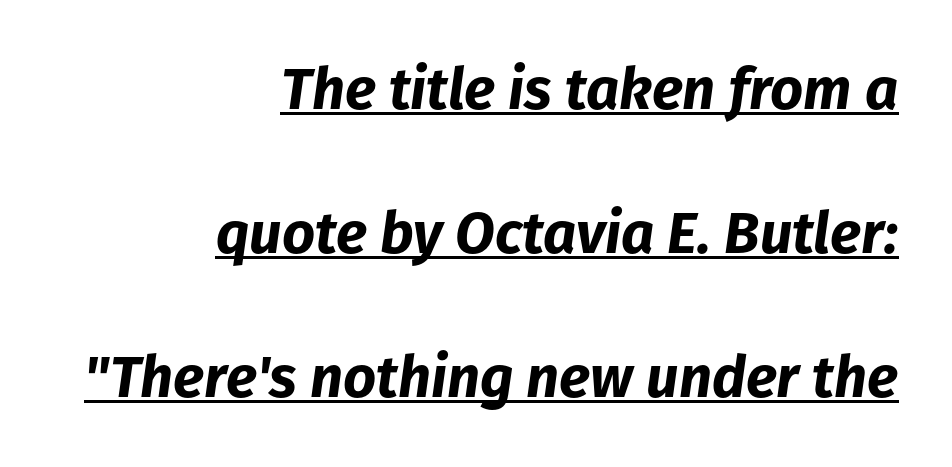
These lines carry a lot of weight — the face is fully bold. Decoration check: the copy is underlined. Compared with typical paragraphs, the rows here are farther apart. Students, note that the glyphs here touch the page at normal intervals.
